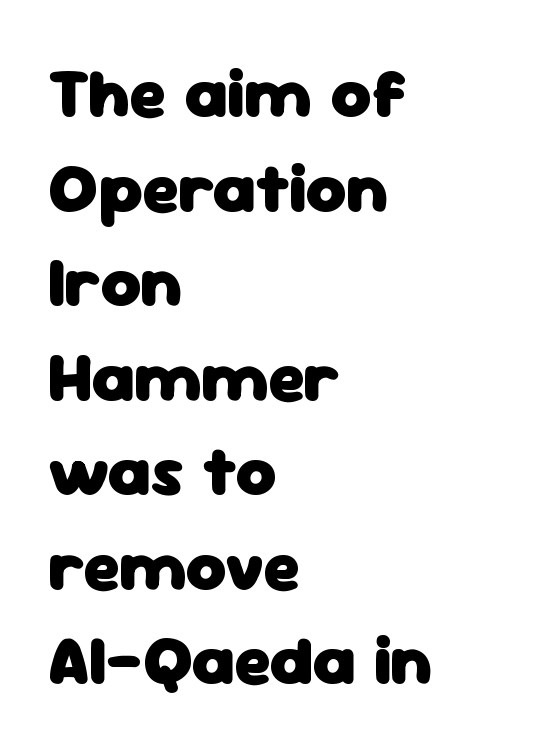
{"serif": "no", "italic": "no", "bold": "yes", "weight": "heavy", "width": "normal", "stroke_contrast": "low", "x_height": "medium", "monospaced": "no", "underline": "no", "align": "left", "line_spacing": "normal", "line_spacing_ratio": 1.37, "letter_spacing": "normal", "letter_spacing_em": 0.0, "glyph_px": 69}
